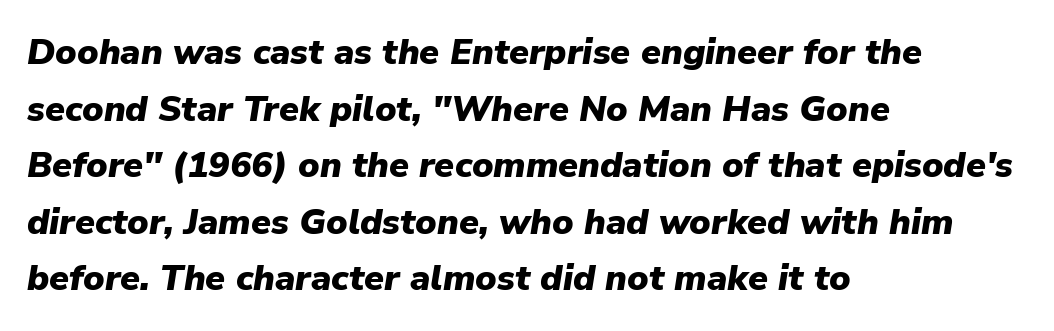
{"italic": "yes", "lean": "right", "slant_degrees": 9, "bold": "yes", "weight": "heavy", "width": "normal", "stroke_contrast": "low", "x_height": "medium", "monospaced": "no", "underline": "no", "align": "left", "line_spacing": "normal", "line_spacing_ratio": 1.57, "letter_spacing": "normal", "letter_spacing_em": 0.0, "glyph_px": 36}
